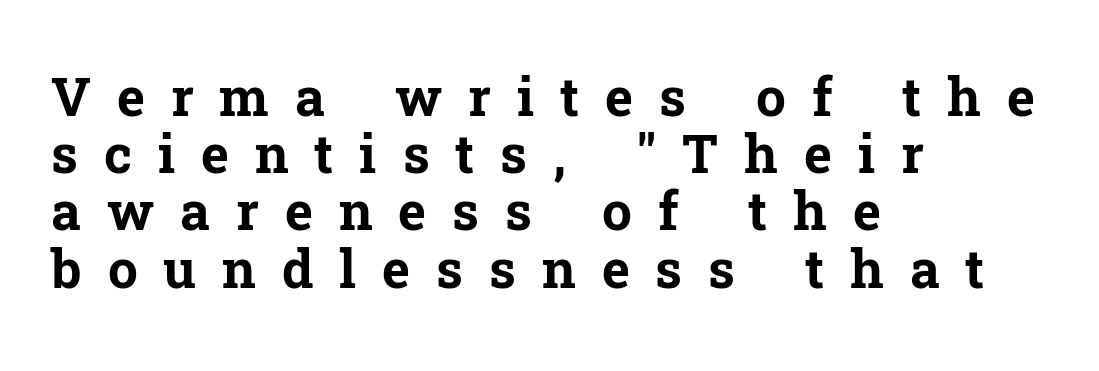
The letterforms stand isolated, each surrounded by extra space. Is this a sans? No — the strokes have serifs. Spacing verdict: proportional, widths tailored to each character. One glance says dense: line gaps are narrower than usual.
